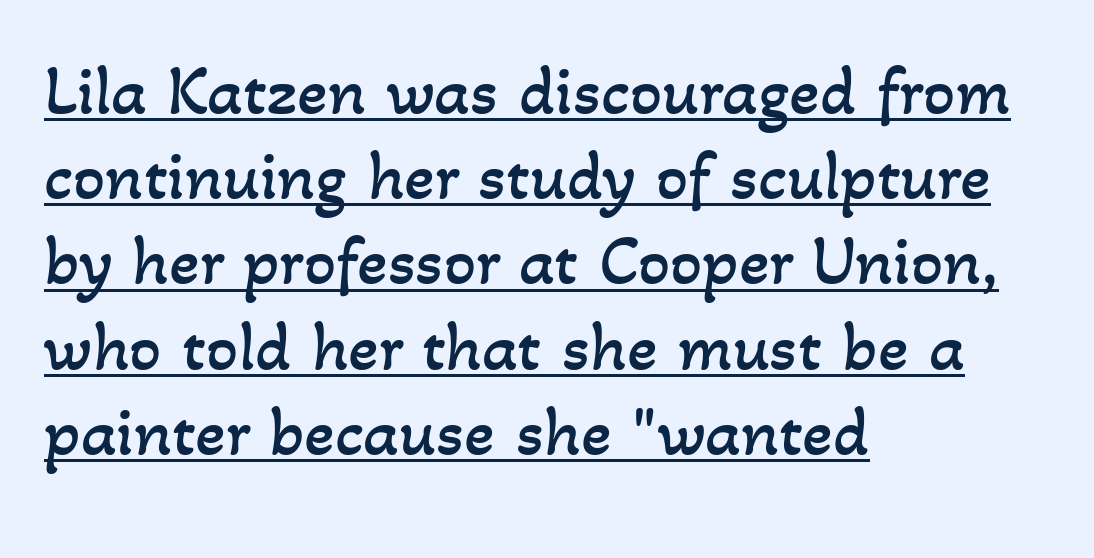
The image shows 71 px regular-weight type; set left-aligned, line spacing 1.2x, normal letter spacing, underlined; low stroke contrast and a small x-height.
